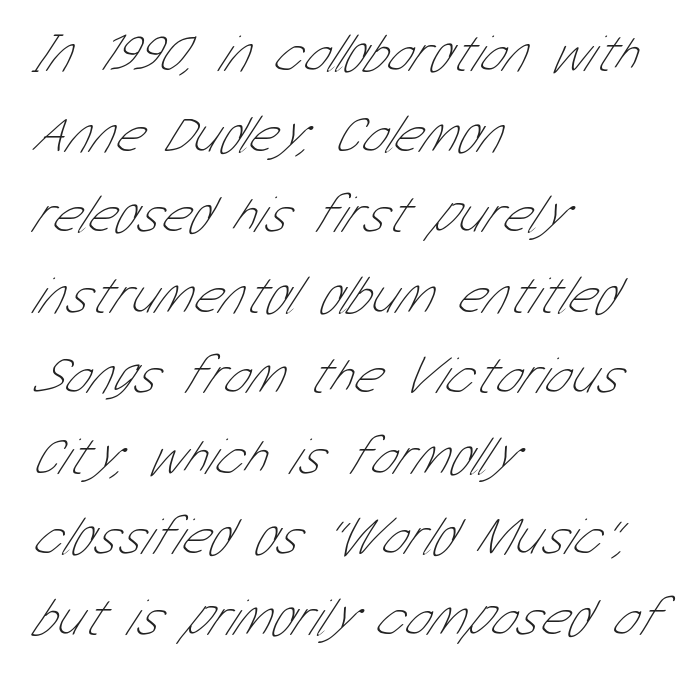
Q: Is the text bold? A: No.
Q: Is the typeface a serif or a sans-serif typeface? A: Sans-serif.
Q: Is the text underlined? A: No.
Q: How is the paragraph aligned? A: Left-aligned.
Q: Is the spacing between letters normal or unusually wide? A: Normal.
Q: Is the spacing between lines tight, normal or loose? A: Normal.
Q: Width (condensed, normal, or wide)? A: Condensed.
Q: Stroke contrast? A: Low.
Q: x-height? A: Medium.
Q: Monospaced? A: No.
